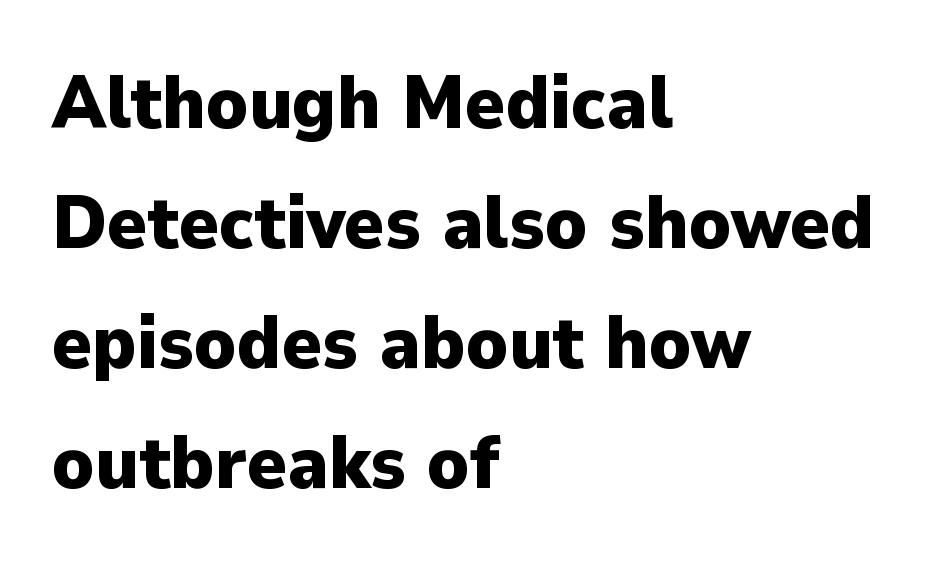
This is heavy type, rendered in bold. Here the designer chose a conventional face with non-uniform glyph widths. The space directly below the letters is spotless. Line beginnings align vertically; line endings do not. The leading is moderate, giving the passage an even texture.
